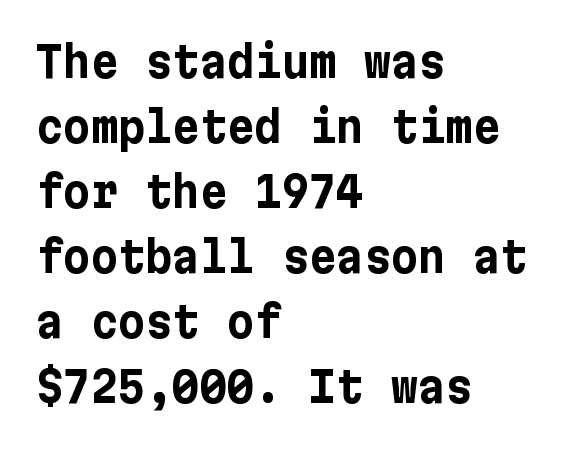
Q: Is the text bold? A: Yes.
Q: Is the text italic (slanted)? A: No, it is upright.
Q: Is the typeface a serif or a sans-serif typeface? A: Sans-serif.
Q: Is the text underlined? A: No.
Q: How is the paragraph aligned? A: Left-aligned.
Q: Is the spacing between letters normal or unusually wide? A: Normal.
Q: Is the spacing between lines tight, normal or loose? A: Normal.
Q: Width (condensed, normal, or wide)? A: Normal.
Q: Stroke contrast? A: Low.
Q: x-height? A: Medium.
